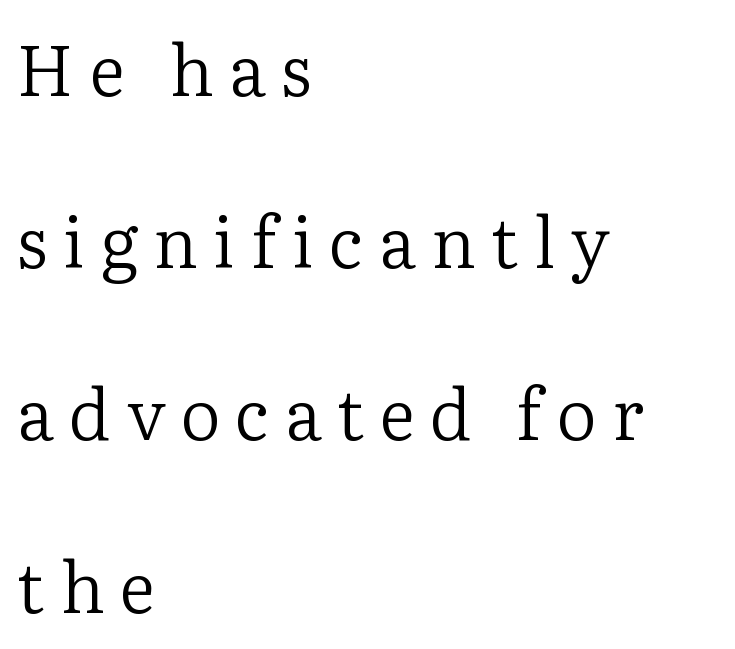
{"serif": "yes", "italic": "no", "bold": "no", "weight": "regular", "width": "normal", "stroke_contrast": "low", "x_height": "medium", "monospaced": "no", "underline": "no", "align": "left", "line_spacing": "loose", "line_spacing_ratio": 2.46, "letter_spacing": "wide", "letter_spacing_em": 0.22, "glyph_px": 70}
